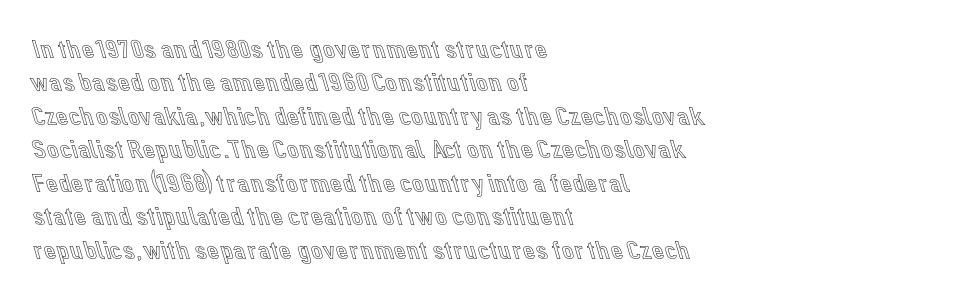
{"underline": "no", "align": "left", "line_spacing_ratio": 1.24, "letter_spacing": "normal", "letter_spacing_em": 0.0, "glyph_px": 27}
